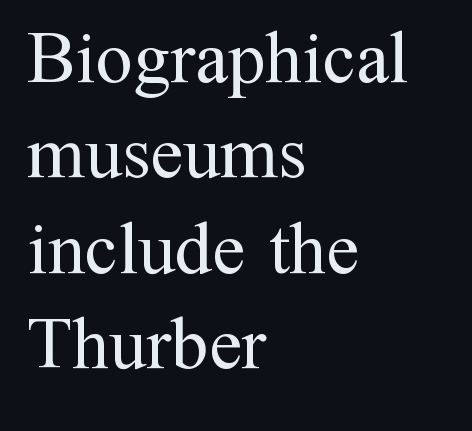
Q: Is the text bold? A: No.
Q: Is the text italic (slanted)? A: No, it is upright.
Q: Is the typeface a serif or a sans-serif typeface? A: Serif.
Q: Is the text underlined? A: No.
Q: How is the paragraph aligned? A: Left-aligned.
Q: Is the spacing between letters normal or unusually wide? A: Normal.
Q: Is the spacing between lines tight, normal or loose? A: Normal.
Q: Width (condensed, normal, or wide)? A: Normal.
Q: Stroke contrast? A: Medium.
Q: x-height? A: Medium.
Q: Monospaced? A: No.
